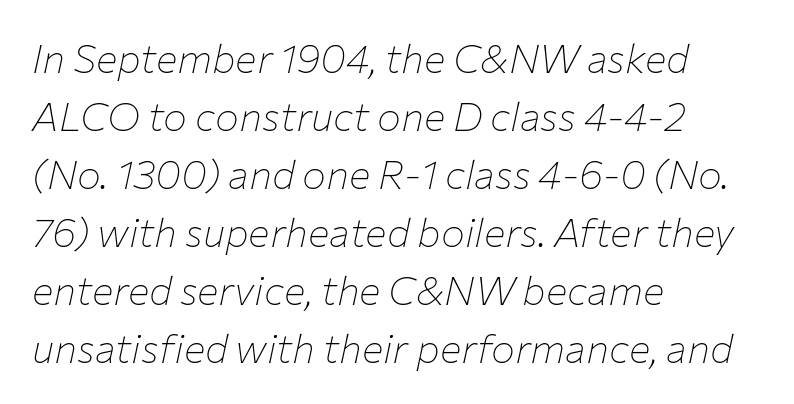
{"italic": "yes", "lean": "right", "slant_degrees": 12, "bold": "no", "weight": "thin", "width": "normal", "stroke_contrast": "low", "x_height": "medium", "monospaced": "no", "underline": "no", "align": "left", "line_spacing": "normal", "line_spacing_ratio": 1.45, "letter_spacing": "normal", "letter_spacing_em": 0.0, "glyph_px": 40}
